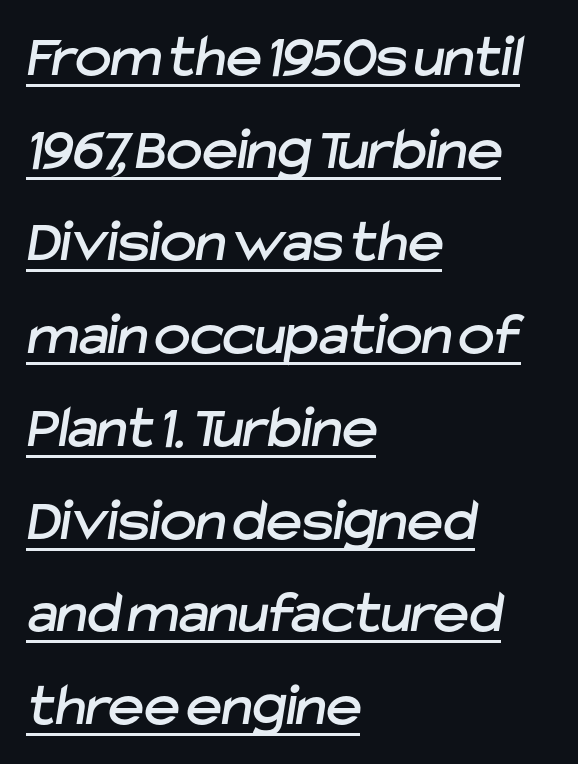
{"serif": "no", "width": "normal", "stroke_contrast": "low", "x_height": "medium", "monospaced": "no", "underline": "yes", "align": "left", "line_spacing": "normal", "line_spacing_ratio": 1.52, "letter_spacing": "normal", "letter_spacing_em": 0.0, "glyph_px": 61}
